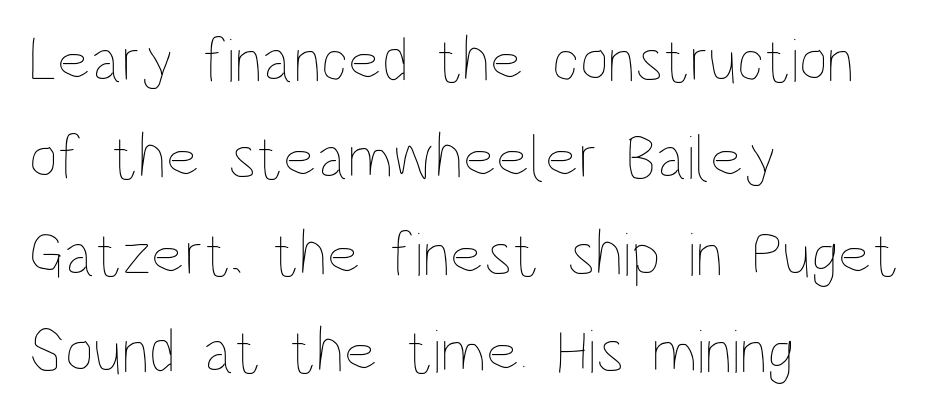
Q: Is the text bold? A: No.
Q: Is the text italic (slanted)? A: No, it is upright.
Q: Is the text underlined? A: No.
Q: How is the paragraph aligned? A: Left-aligned.
Q: Is the spacing between letters normal or unusually wide? A: Normal.
Q: Is the spacing between lines tight, normal or loose? A: Normal.
Q: Width (condensed, normal, or wide)? A: Condensed.
Q: Stroke contrast? A: Low.
Q: x-height? A: Large.
Q: Monospaced? A: No.
